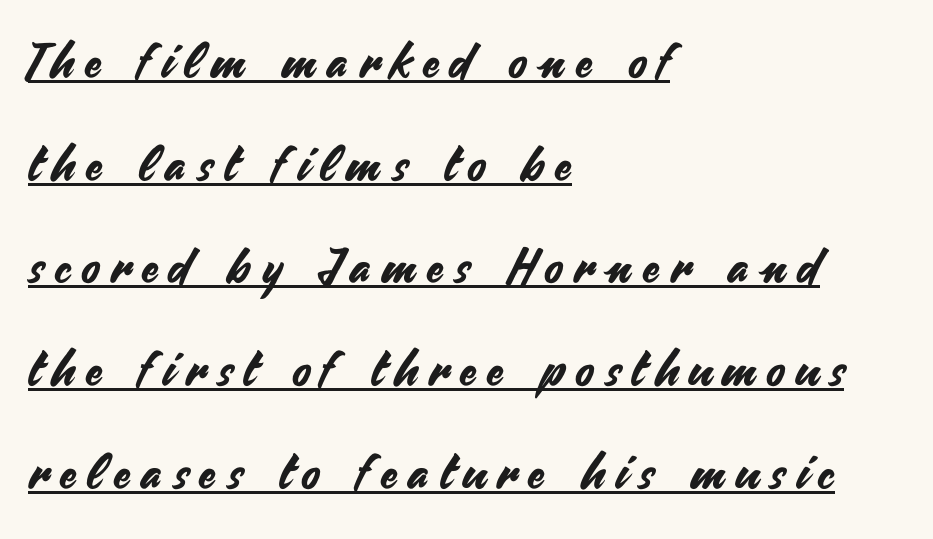
Q: Is the text italic (slanted)? A: Yes.
Q: Is the typeface a serif or a sans-serif typeface? A: Sans-serif.
Q: Is the text underlined? A: Yes.
Q: How is the paragraph aligned? A: Left-aligned.
Q: Is the spacing between letters normal or unusually wide? A: Unusually wide.
Q: Is the spacing between lines tight, normal or loose? A: Loose.
Q: Width (condensed, normal, or wide)? A: Normal.
Q: Stroke contrast? A: Medium.
Q: x-height? A: Small.
Q: Monospaced? A: No.
